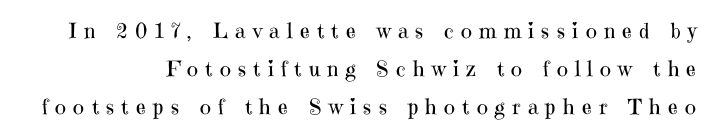
{"italic": "no", "bold": "no", "underline": "no", "line_spacing_ratio": 1.8, "letter_spacing": "wide", "letter_spacing_em": 0.35, "glyph_px": 21}
